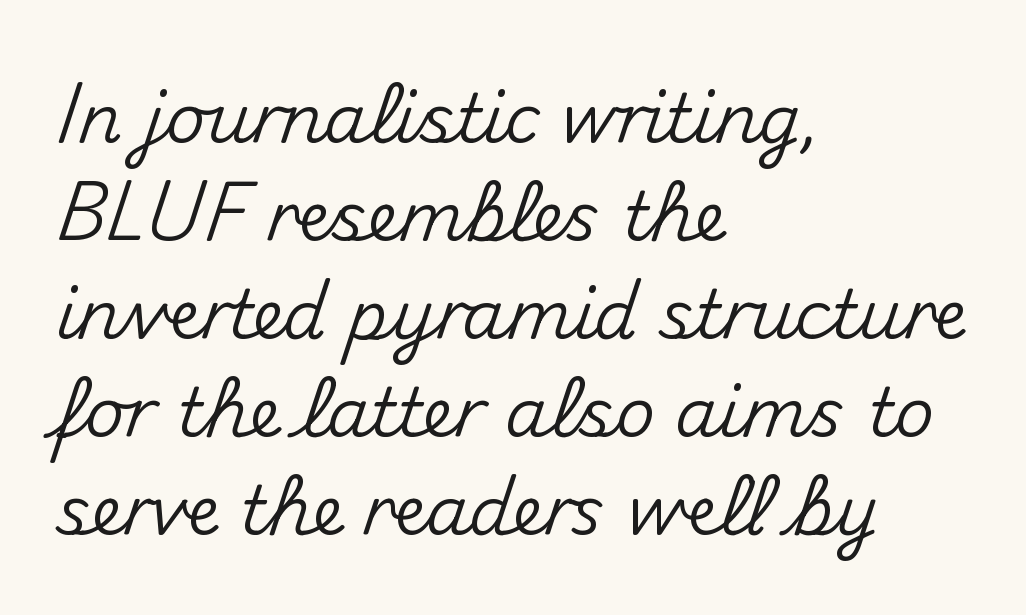
The image shows 68 px sans-serif type; set left-aligned, normal line spacing (1.44x), normal letter spacing, not underlined; medium stroke contrast and a small x-height.
